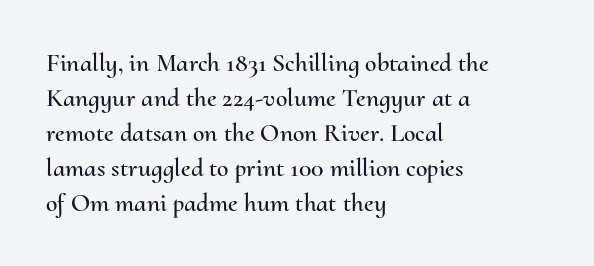
Q: Is the text italic (slanted)? A: No, it is upright.
Q: Is the text underlined? A: No.
Q: How is the paragraph aligned? A: Left-aligned.
Q: Is the spacing between letters normal or unusually wide? A: Normal.
Q: Is the spacing between lines tight, normal or loose? A: Normal.
